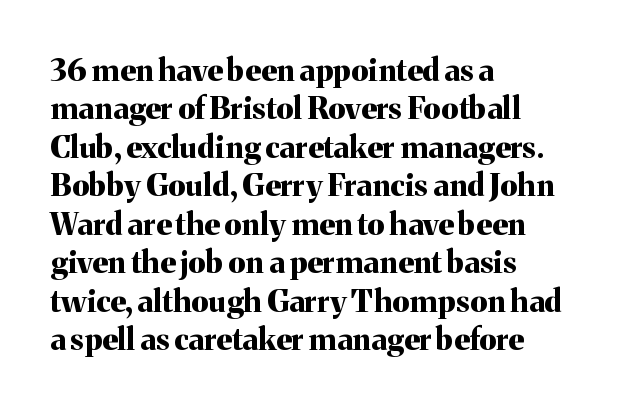
The image shows 31 px bold serif type, upright; set left-aligned, line spacing 1.24x, normal letter spacing, not underlined; medium stroke contrast and a medium x-height.
